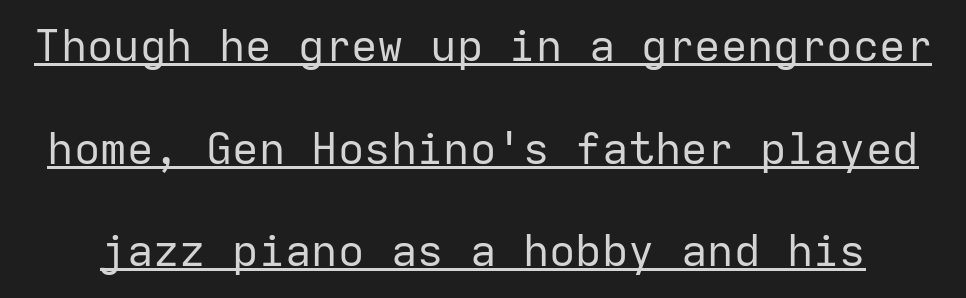
Q: Is the text bold? A: No.
Q: Is the text italic (slanted)? A: No, it is upright.
Q: Is the typeface a serif or a sans-serif typeface? A: Sans-serif.
Q: Is the text underlined? A: Yes.
Q: Is the spacing between letters normal or unusually wide? A: Normal.
Q: Is the spacing between lines tight, normal or loose? A: Loose.
Q: Width (condensed, normal, or wide)? A: Normal.
Q: Stroke contrast? A: Low.
Q: x-height? A: Medium.
Q: Monospaced? A: Yes.
